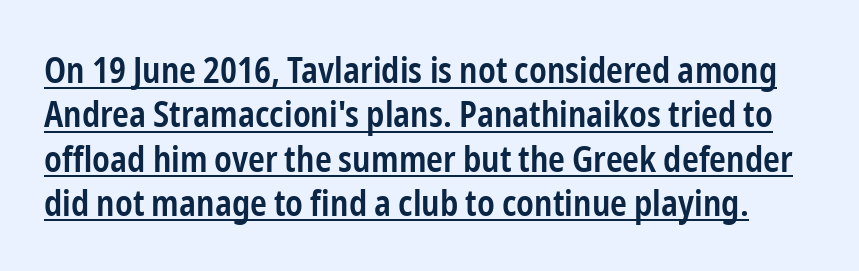
{"serif": "no", "italic": "no", "bold": "semi", "weight": "semibold", "width": "condensed", "stroke_contrast": "low", "x_height": "medium", "monospaced": "no", "underline": "yes", "line_spacing_ratio": 1.23, "letter_spacing": "normal", "letter_spacing_em": 0.0, "glyph_px": 36}
